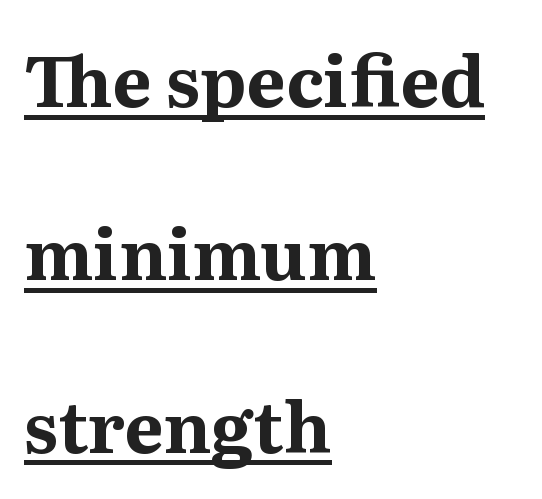
Old-style or modern, the face here clearly has serifs. This sample has the flowing, uneven cadence of proportional lettering. Caption: lettering with a line underneath. Do the letters lean? They stand straight.
